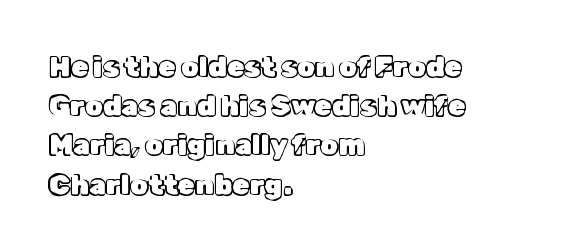
The image shows 28 px text type, upright; set left-aligned, normal line spacing (1.4x), normal letter spacing, not underlined; a medium x-height.
